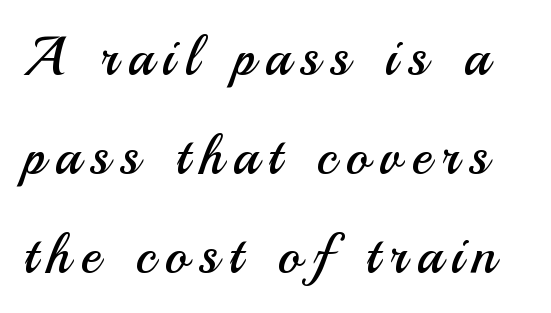
{"serif": "no", "bold": "no", "weight": "regular", "width": "normal", "stroke_contrast": "medium", "x_height": "small", "monospaced": "no", "underline": "no", "line_spacing_ratio": 1.83, "glyph_px": 54}
